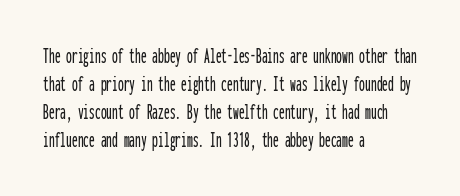
Q: Is the text italic (slanted)? A: No, it is upright.
Q: Is the text underlined? A: No.
Q: How is the paragraph aligned? A: Left-aligned.
Q: Is the spacing between letters normal or unusually wide? A: Normal.
